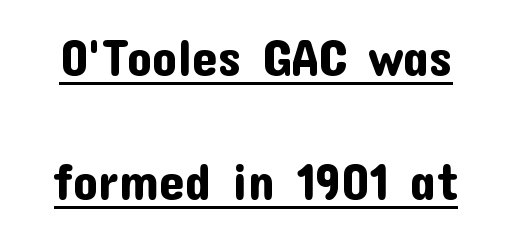
Q: Is the text italic (slanted)? A: No, it is upright.
Q: Is the typeface a serif or a sans-serif typeface? A: Sans-serif.
Q: Is the text underlined? A: Yes.
Q: Is the spacing between letters normal or unusually wide? A: Normal.
Q: Is the spacing between lines tight, normal or loose? A: Loose.
Q: Width (condensed, normal, or wide)? A: Normal.
Q: Stroke contrast? A: Low.
Q: x-height? A: Medium.
Q: Monospaced? A: No.
